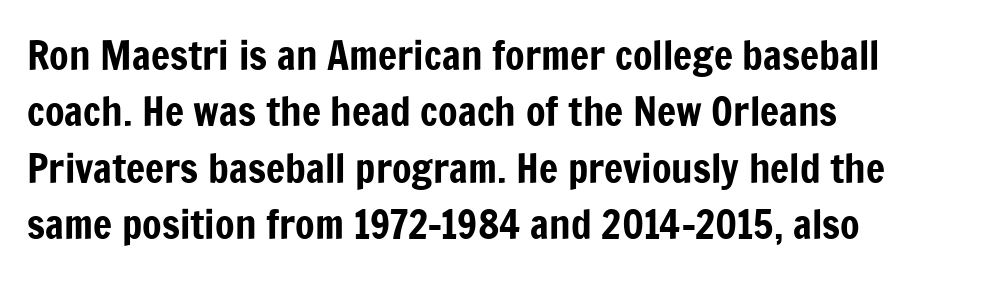
The image shows 40 px condensed sans-serif type, upright; set left-aligned, normal line spacing (1.41x), normal letter spacing, not underlined; low stroke contrast and a medium x-height.
